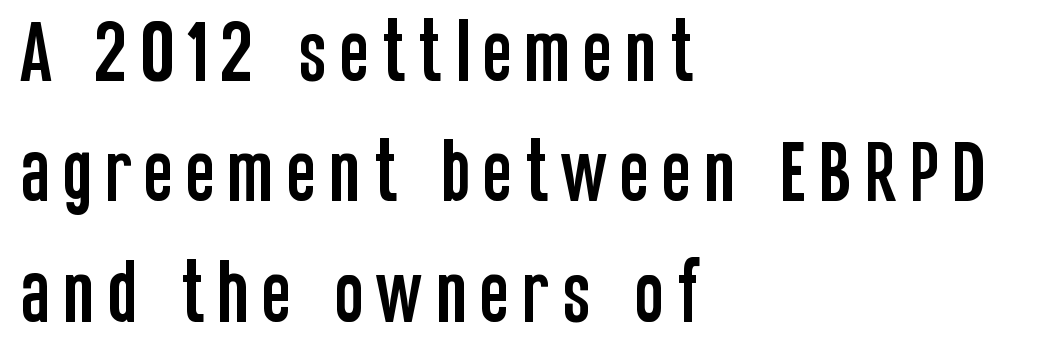
Q: Is the text italic (slanted)? A: No, it is upright.
Q: Is the typeface a serif or a sans-serif typeface? A: Sans-serif.
Q: Is the text underlined? A: No.
Q: How is the paragraph aligned? A: Left-aligned.
Q: Width (condensed, normal, or wide)? A: Condensed.
Q: Stroke contrast? A: Low.
Q: x-height? A: Large.
Q: Monospaced? A: No.
